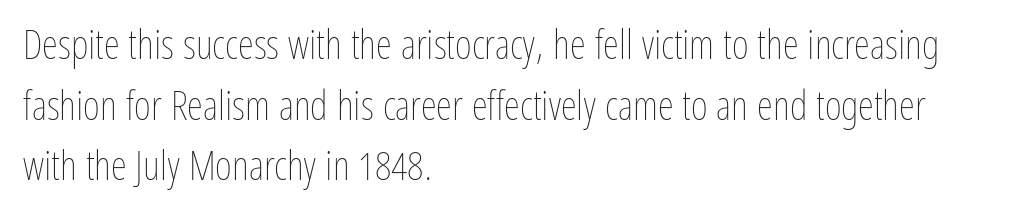
{"italic": "no", "bold": "no", "weight": "thin", "width": "condensed", "stroke_contrast": "low", "x_height": "medium", "monospaced": "no", "underline": "no", "align": "left", "line_spacing": "normal", "line_spacing_ratio": 1.48, "letter_spacing": "normal", "letter_spacing_em": 0.0, "glyph_px": 41}
